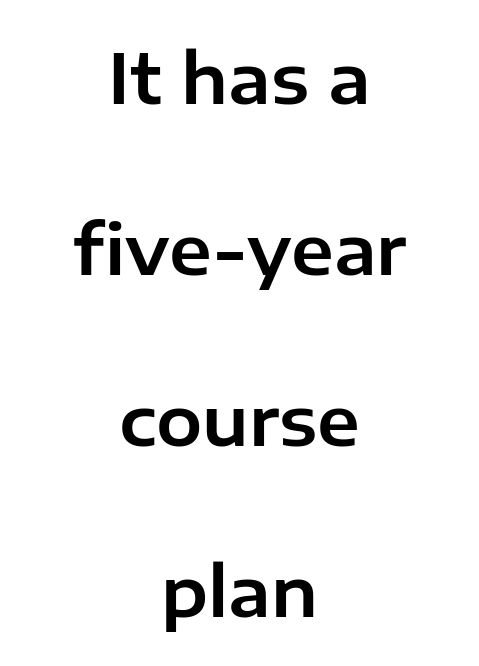
The image shows 69 px sans-serif type, upright; set centered, loose line spacing (2.48x), normal letter spacing, not underlined; low stroke contrast and a medium x-height.
